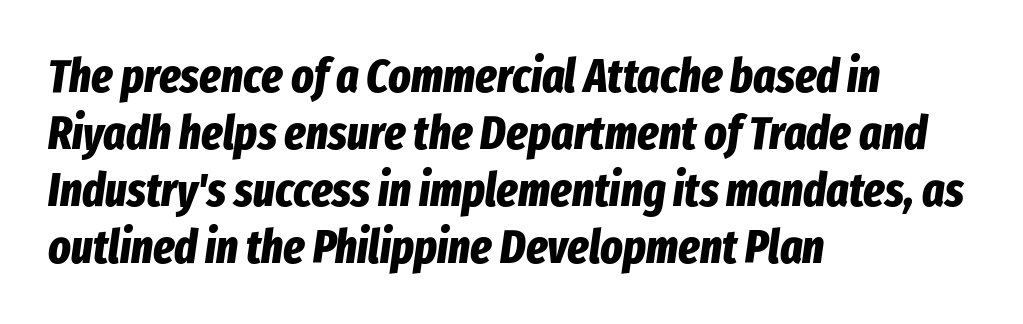
{"italic": "yes", "lean": "right", "slant_degrees": 8, "bold": "yes", "weight": "bold", "width": "condensed", "stroke_contrast": "low", "x_height": "medium", "monospaced": "no", "underline": "no", "align": "left", "line_spacing_ratio": 1.21, "letter_spacing": "normal", "letter_spacing_em": 0.0, "glyph_px": 47}
